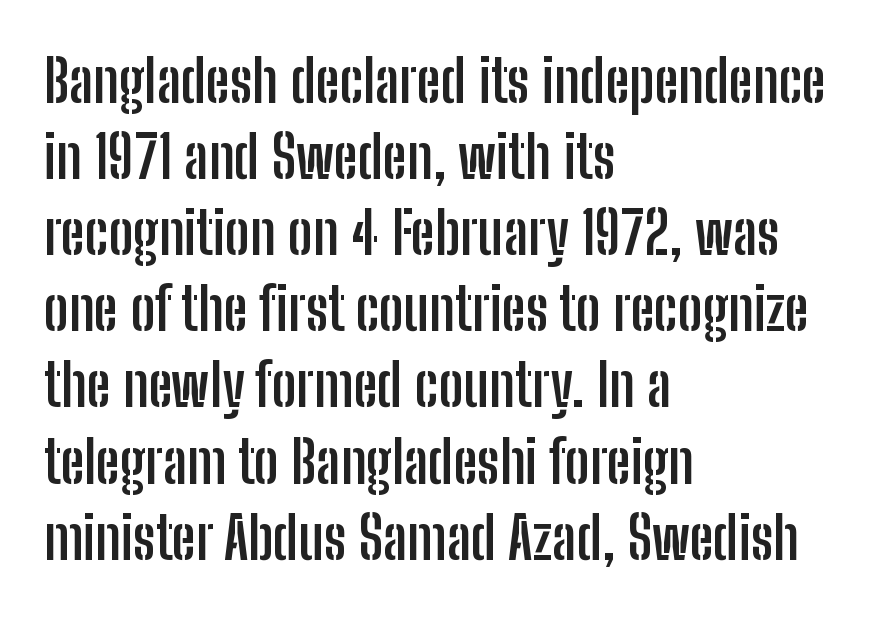
{"serif": "no", "italic": "no", "bold": "yes", "weight": "semibold", "width": "condensed", "stroke_contrast": "low", "x_height": "medium", "monospaced": "no", "underline": "no", "align": "left", "line_spacing": "normal", "line_spacing_ratio": 1.29, "letter_spacing": "normal", "letter_spacing_em": 0.0, "glyph_px": 59}
